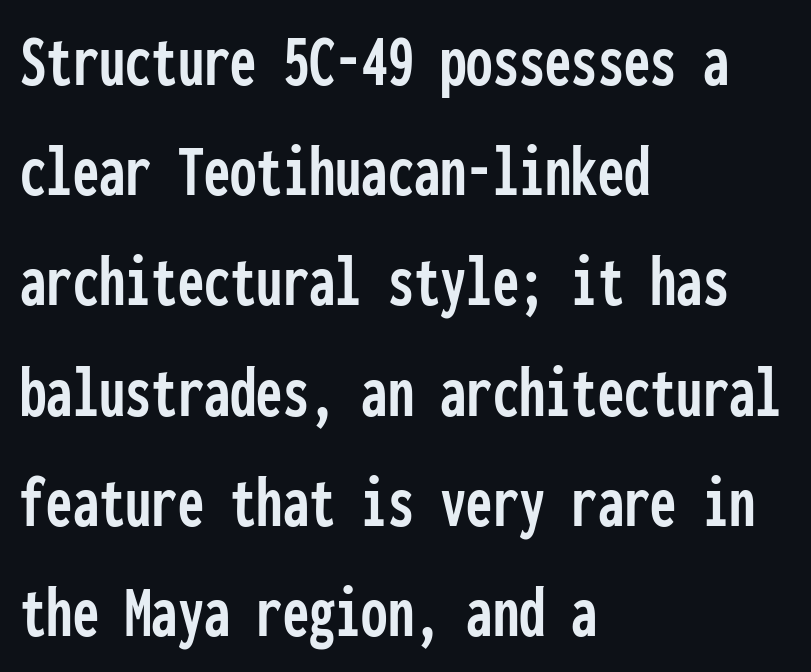
Q: Is the text italic (slanted)? A: No, it is upright.
Q: Is the typeface a serif or a sans-serif typeface? A: Sans-serif.
Q: Is the text underlined? A: No.
Q: How is the paragraph aligned? A: Left-aligned.
Q: Is the spacing between letters normal or unusually wide? A: Normal.
Q: Is the spacing between lines tight, normal or loose? A: Normal.
Q: Width (condensed, normal, or wide)? A: Condensed.
Q: Stroke contrast? A: Low.
Q: x-height? A: Medium.
Q: Monospaced? A: Yes.
